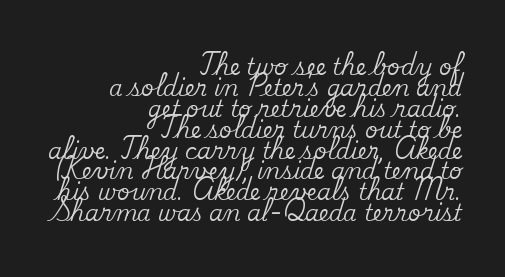
Vertically, the passage feels compressed, each row crowding the next. The compositor pushed each line to the right boundary. The rendering keeps characters at their native spacing. Descenders are the only things crossing below the line.
